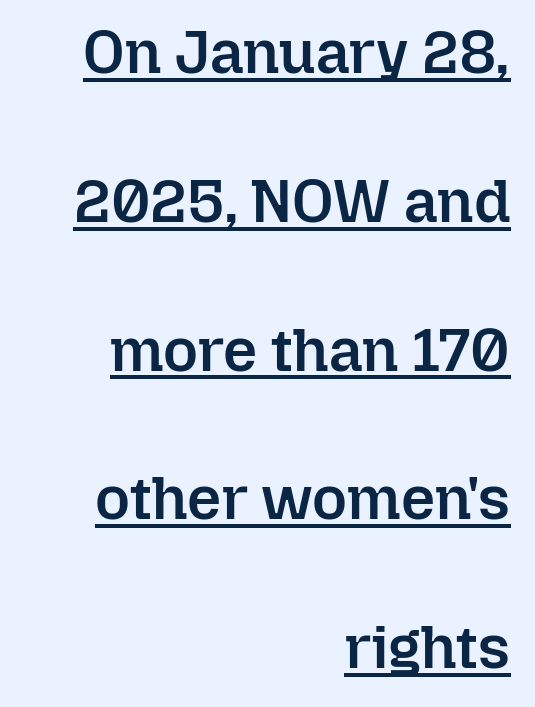
Line endings align vertically; line beginnings do not. Do the characters align in a grid? No, the font is proportional. Has an underline been added? It has. Posture: upright roman.
